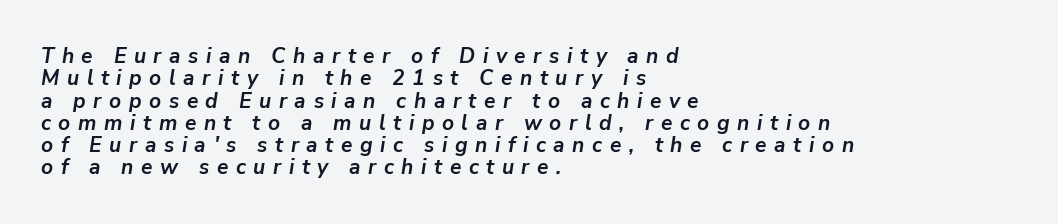
The image shows 21 px bold type, italic (leaning right); set left-aligned, tight line spacing (1.06x), unusually wide letter spacing (+0.36 em), not underlined.
